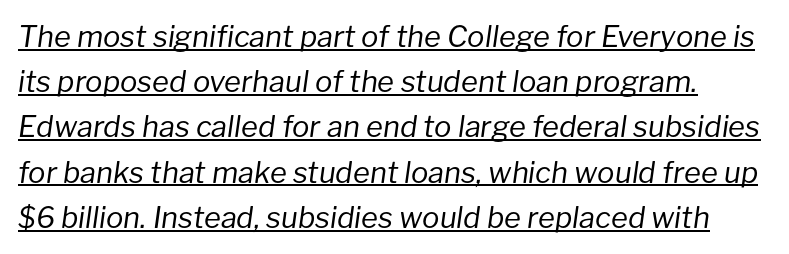
The letters advance in unequal steps, a hallmark of proportional type. Compared with a typical body face, this is equally light or lighter still. The letterforms sit shoulder to shoulder at normal distance. Regular leading. Students, observe the line beneath the letters — that is underlining.
